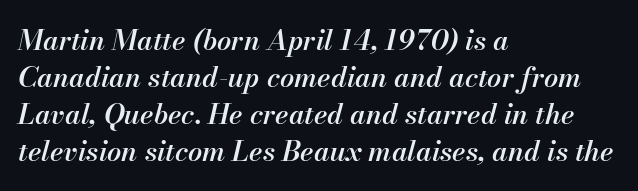
{"italic": "yes", "lean": "right", "slant_degrees": 13, "bold": "semi", "weight": "semibold", "width": "normal", "stroke_contrast": "medium", "x_height": "small", "monospaced": "no", "underline": "no", "align": "left", "line_spacing": "normal", "line_spacing_ratio": 1.32, "letter_spacing": "normal", "letter_spacing_em": 0.0, "glyph_px": 28}
